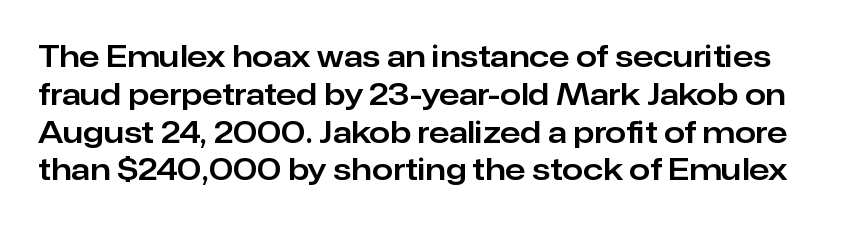
The image shows 30 px sans-serif type, upright; set normal line spacing (1.26x), normal letter spacing, not underlined; low stroke contrast and a medium x-height.
